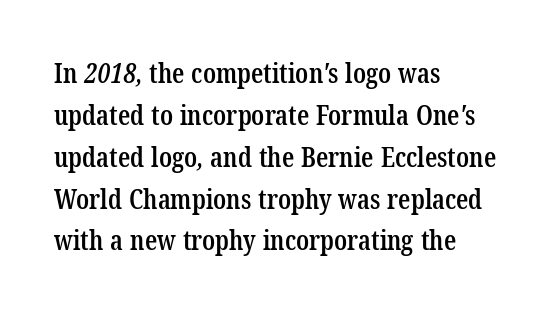
Students, observe: this is what conventionally led text looks like. Every letter is mildly thick-stroked: semibold rather than bold. The gap between lines stays unmarked. Horizontal alignment here is leftward, the default for most running prose.
